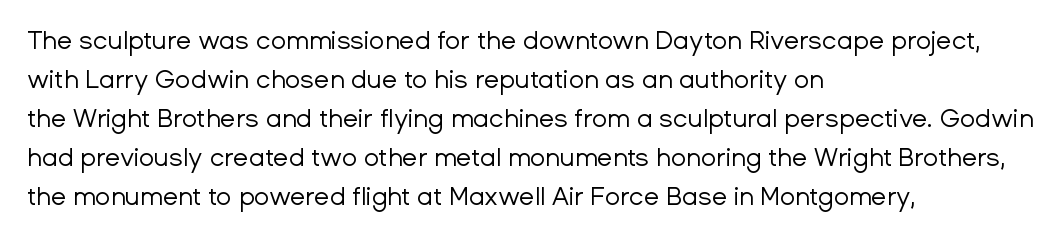
{"italic": "no", "bold": "no", "underline": "no", "align": "left", "line_spacing": "normal", "line_spacing_ratio": 1.56, "letter_spacing": "normal", "letter_spacing_em": 0.0, "glyph_px": 25}
